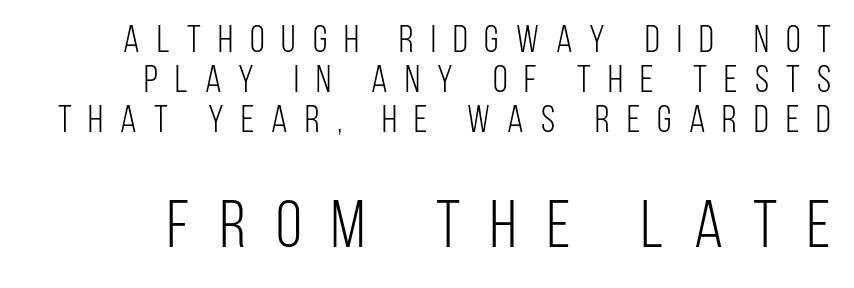
{"serif": "no", "italic": "no", "bold": "no", "weight": "light", "width": "condensed", "stroke_contrast": "low", "x_height": "large", "monospaced": "no", "underline": "no", "line_spacing": "tight", "line_spacing_ratio": 1.05, "letter_spacing": "wide", "letter_spacing_em": 0.45, "larger_block": "second", "size_ratio": 1.76, "glyph_px": 67}
